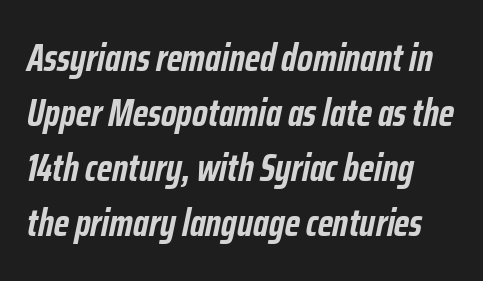
{"italic": "yes", "lean": "right", "slant_degrees": 12, "bold": "yes", "weight": "semibold", "width": "condensed", "stroke_contrast": "low", "x_height": "medium", "monospaced": "no", "underline": "no", "line_spacing": "normal", "line_spacing_ratio": 1.45, "letter_spacing": "normal", "letter_spacing_em": 0.0, "glyph_px": 38}
